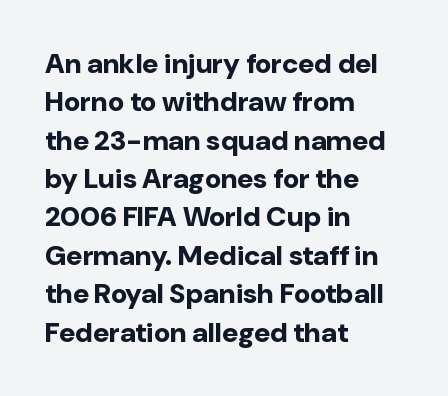
Q: Is the text bold? A: Yes.
Q: Is the text italic (slanted)? A: No, it is upright.
Q: Is the typeface a serif or a sans-serif typeface? A: Sans-serif.
Q: Is the text underlined? A: No.
Q: How is the paragraph aligned? A: Left-aligned.
Q: Is the spacing between letters normal or unusually wide? A: Normal.
Q: Is the spacing between lines tight, normal or loose? A: Normal.
Q: Width (condensed, normal, or wide)? A: Normal.
Q: Stroke contrast? A: Low.
Q: x-height? A: Medium.
Q: Monospaced? A: No.
